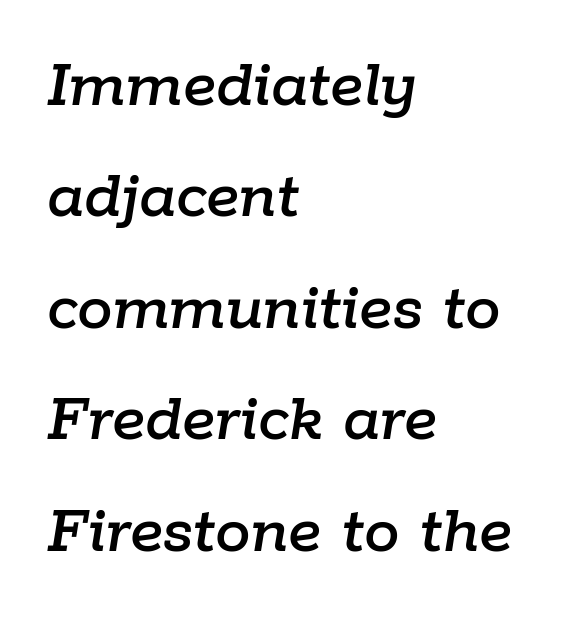
The image shows 71 px text type, italic (leaning right); set left-aligned, normal line spacing (1.57x), normal letter spacing, not underlined; low stroke contrast and a medium x-height.
